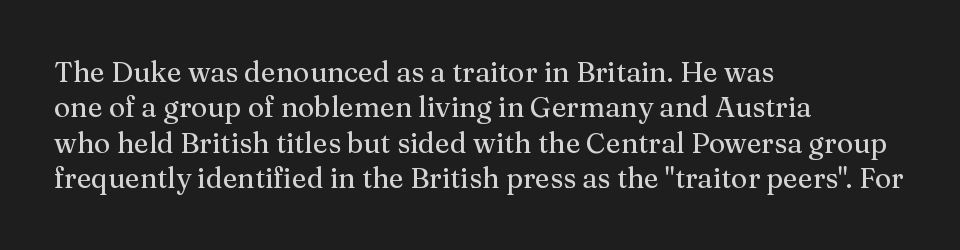
The specimen omits any rule beneath the text block's lines. Students, note that the glyphs here touch the page at normal intervals. The passage shown is typeset with a serif family. Varying glyph widths throughout — classic text-font behaviour. These lines were composed using upright roman letters.
